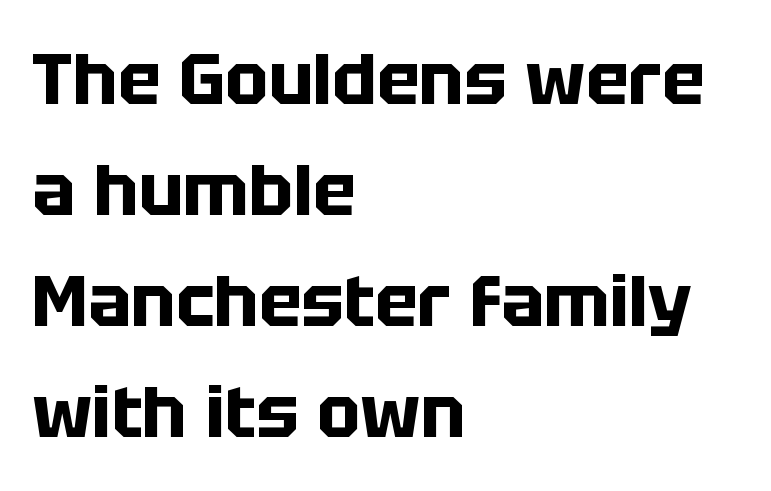
Q: Is the text bold? A: Yes.
Q: Is the text italic (slanted)? A: No, it is upright.
Q: Is the typeface a serif or a sans-serif typeface? A: Sans-serif.
Q: Is the text underlined? A: No.
Q: How is the paragraph aligned? A: Left-aligned.
Q: Is the spacing between letters normal or unusually wide? A: Normal.
Q: Is the spacing between lines tight, normal or loose? A: Normal.
Q: Width (condensed, normal, or wide)? A: Normal.
Q: Stroke contrast? A: Low.
Q: x-height? A: Large.
Q: Monospaced? A: No.
